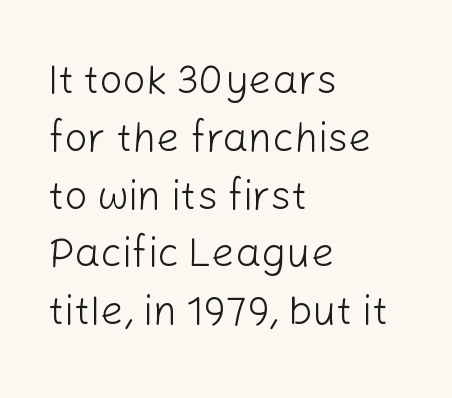
{"serif": "no", "italic": "no", "bold": "no", "weight": "light", "width": "normal", "stroke_contrast": "low", "x_height": "medium", "monospaced": "no", "underline": "no", "align": "left", "line_spacing": "normal", "line_spacing_ratio": 1.41, "letter_spacing": "normal", "letter_spacing_em": 0.0, "glyph_px": 41}
